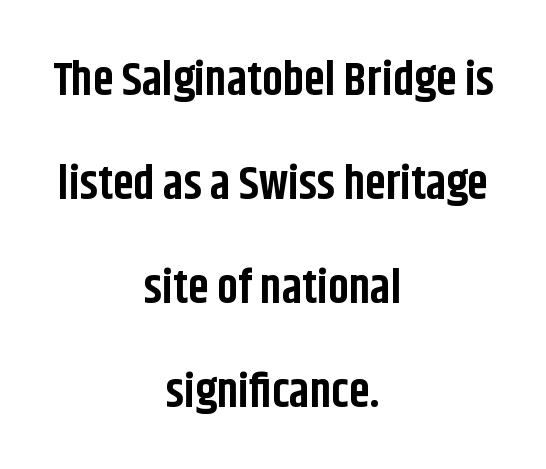
Q: Is the text bold? A: Yes.
Q: Is the text italic (slanted)? A: No, it is upright.
Q: Is the typeface a serif or a sans-serif typeface? A: Sans-serif.
Q: Is the text underlined? A: No.
Q: How is the paragraph aligned? A: Centered.
Q: Is the spacing between letters normal or unusually wide? A: Normal.
Q: Is the spacing between lines tight, normal or loose? A: Loose.
Q: Width (condensed, normal, or wide)? A: Condensed.
Q: Stroke contrast? A: Low.
Q: x-height? A: Large.
Q: Monospaced? A: No.
